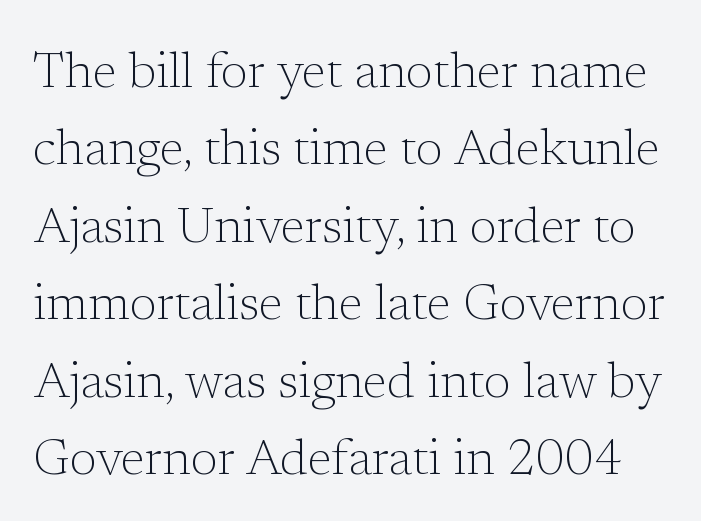
{"serif": "yes", "italic": "no", "bold": "no", "weight": "light", "width": "normal", "stroke_contrast": "low", "x_height": "medium", "monospaced": "no", "underline": "no", "line_spacing": "normal", "line_spacing_ratio": 1.55, "letter_spacing": "normal", "letter_spacing_em": 0.0, "glyph_px": 50}
